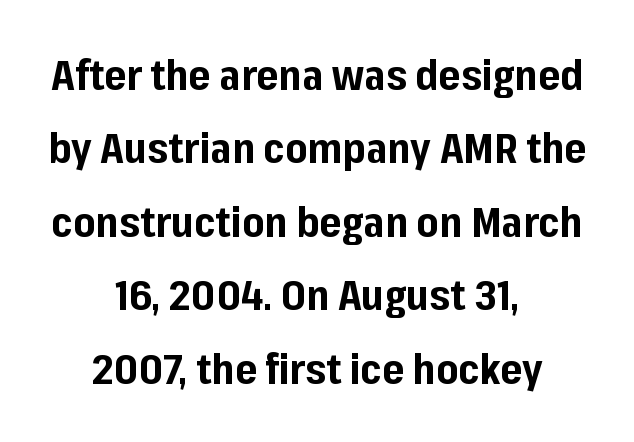
The image shows 42 px bold sans-serif type, upright; set centered, line spacing 1.75x, normal letter spacing, not underlined; low stroke contrast and a medium x-height.
